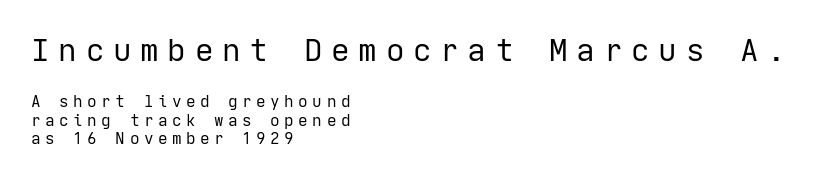
{"serif": "no", "italic": "no", "bold": "no", "weight": "regular", "width": "normal", "stroke_contrast": "low", "x_height": "medium", "underline": "no", "align": "left", "line_spacing": "tight", "line_spacing_ratio": 1.15, "letter_spacing": "wide", "letter_spacing_em": 0.28, "larger_block": "first", "size_ratio": 1.94, "glyph_px": 31}
